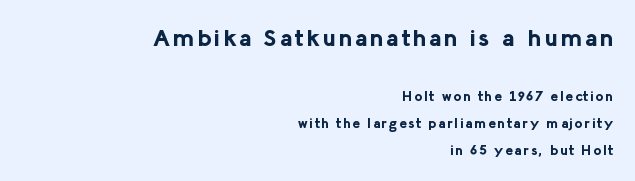
In CSS terms this would be text-align: right. Does the lettering tilt? It doesn't — this is upright. What weight is shown? A full bold with thick strokes. Rows of type keep a wide berth in the vertical direction. Whoever set this made the first block the dominant, larger element. Check under the words: just untouched page.
